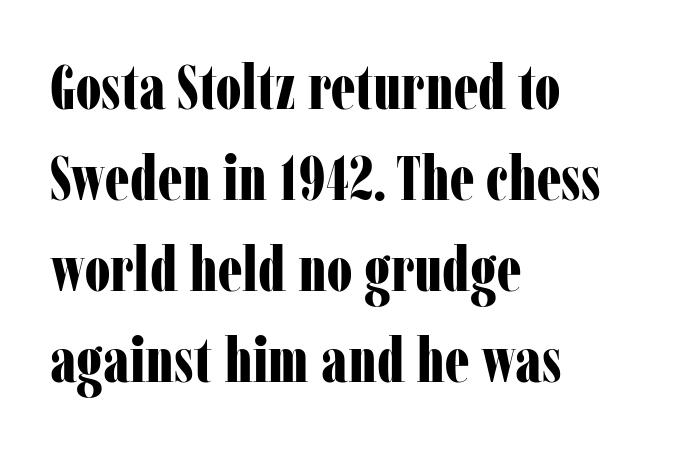
Q: Is the text bold? A: Yes.
Q: Is the text italic (slanted)? A: No, it is upright.
Q: Is the typeface a serif or a sans-serif typeface? A: Serif.
Q: Is the text underlined? A: No.
Q: How is the paragraph aligned? A: Left-aligned.
Q: Is the spacing between letters normal or unusually wide? A: Normal.
Q: Is the spacing between lines tight, normal or loose? A: Normal.
Q: Width (condensed, normal, or wide)? A: Condensed.
Q: Stroke contrast? A: Low.
Q: x-height? A: Medium.
Q: Monospaced? A: No.
